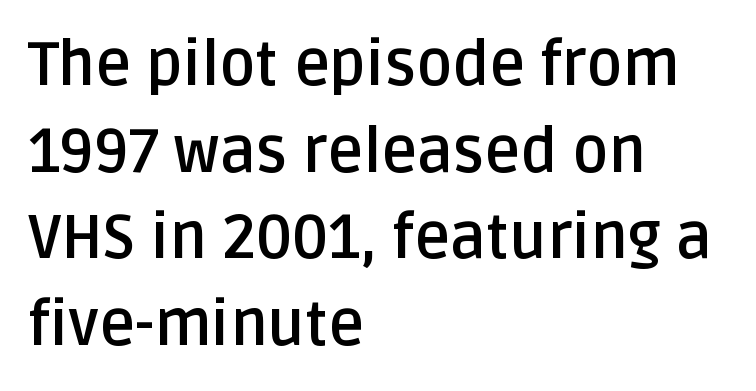
Is this a fixed-width face? No — the glyphs have proportional, varying widths. Do the letters lean? They stand straight. A sans-serif font was chosen for this passage. The passage shown is not underscored anywhere.
